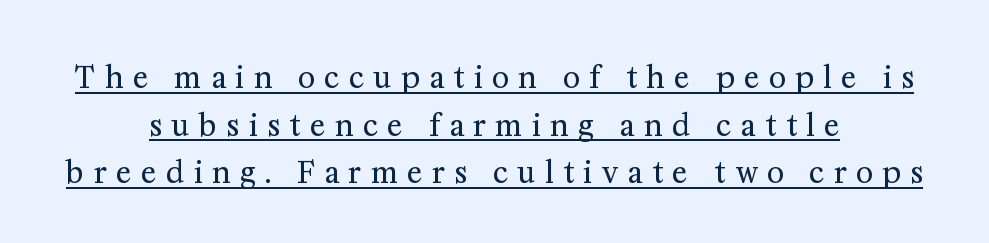
A typographer would call this underscored text. The font family rendered here belongs to the serif group. This sample has the flowing, uneven cadence of proportional lettering. The designer left line spacing at the default. The text block is weighted toward neither margin, spreading evenly from the middle. The font sits on the lighter half of the weight spectrum, regular included.
